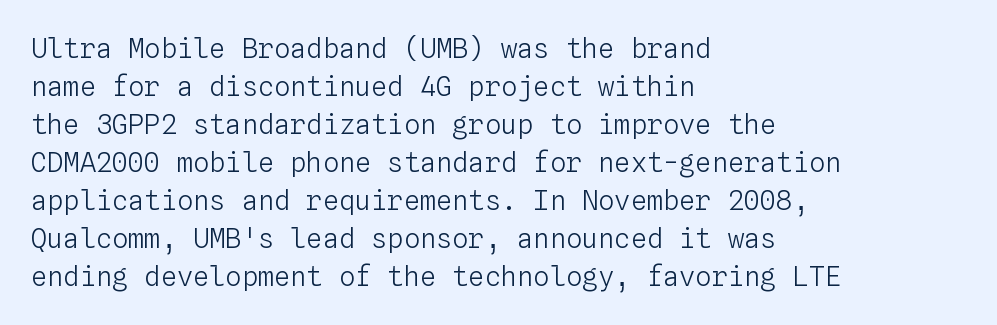
The image shows 27 px text type, upright; set left-aligned, normal line spacing (1.41x), normal letter spacing, not underlined.
